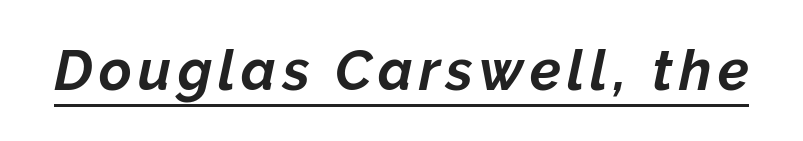
{"italic": "yes", "lean": "right", "slant_degrees": 12, "bold": "yes", "weight": "bold", "width": "normal", "stroke_contrast": "low", "x_height": "medium", "monospaced": "no", "underline": "yes", "glyph_px": 56}
